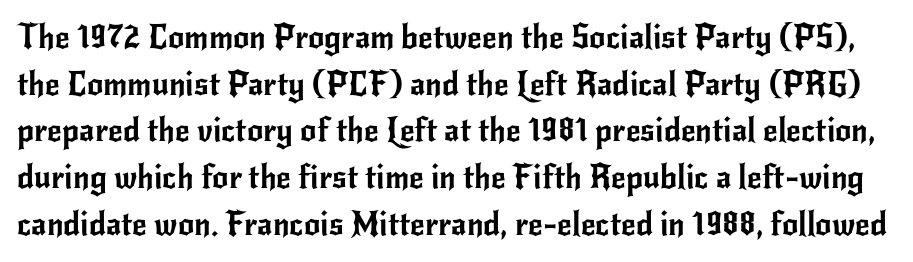
The strip under each line holds only bare page. Compared with typical body copy, the letter spacing here is the same. Proportional: the letters do not fall into vertical columns. Vertical spacing — default. Serif or sans? Sans — the stroke terminals are bare.
